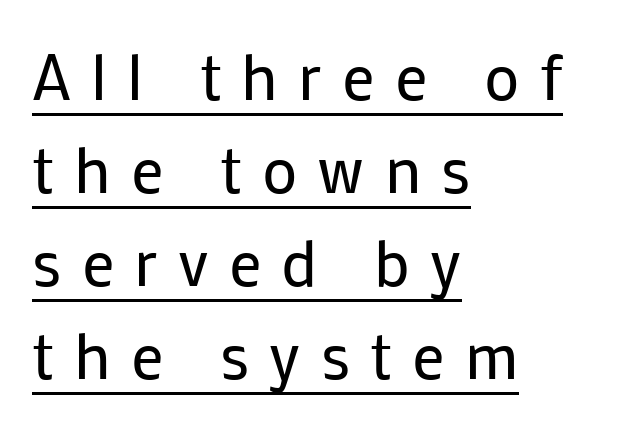
{"serif": "no", "italic": "no", "bold": "no", "weight": "regular", "width": "normal", "stroke_contrast": "low", "x_height": "medium", "monospaced": "no", "underline": "yes", "align": "left", "line_spacing": "normal", "line_spacing_ratio": 1.43, "letter_spacing": "wide", "letter_spacing_em": 0.31, "glyph_px": 65}
